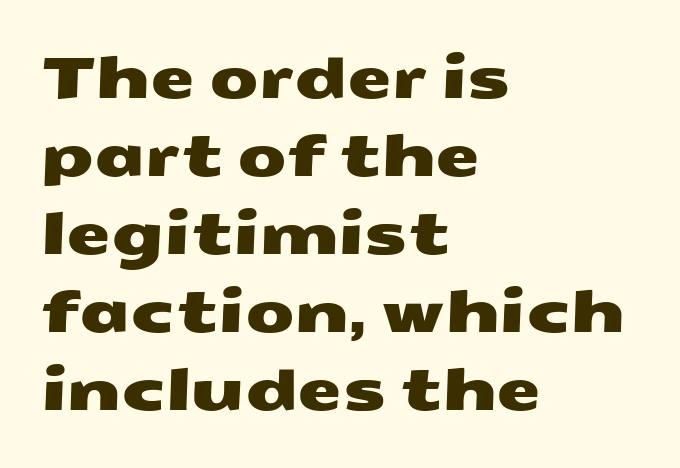
The image shows 57 px wide sans-serif type; set left-aligned, normal line spacing (1.37x), normal letter spacing, not underlined; medium stroke contrast and a medium x-height.
